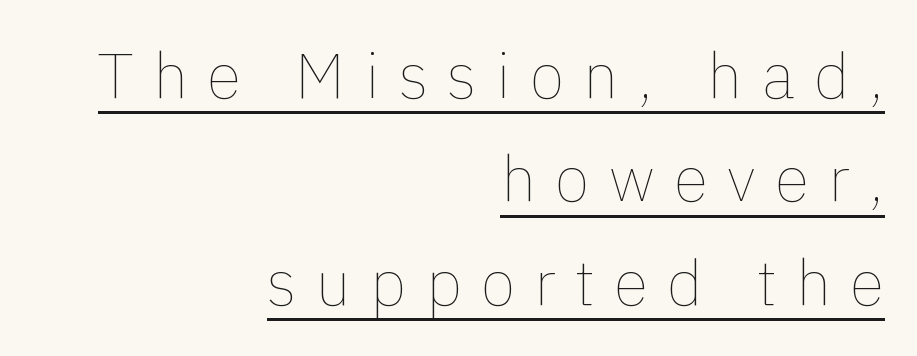
The image shows 63 px thin type, upright; set right-aligned, normal line spacing (1.64x), unusually wide letter spacing (+0.31 em), underlined; a medium x-height.
